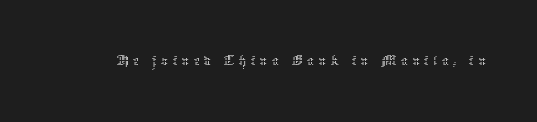
{"italic": "no", "bold": "no", "weight": "thin", "width": "normal", "stroke_contrast": "low", "x_height": "medium", "monospaced": "no", "underline": "no", "glyph_px": 34}
